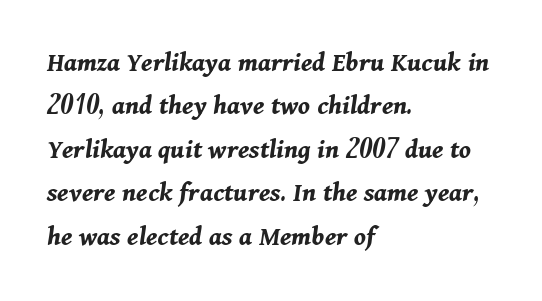
{"italic": "yes", "lean": "right", "slant_degrees": 11, "bold": "yes", "weight": "bold", "width": "normal", "stroke_contrast": "medium", "x_height": "medium", "monospaced": "no", "underline": "no", "align": "left", "line_spacing": "normal", "line_spacing_ratio": 1.55, "letter_spacing": "normal", "letter_spacing_em": 0.0, "glyph_px": 28}
